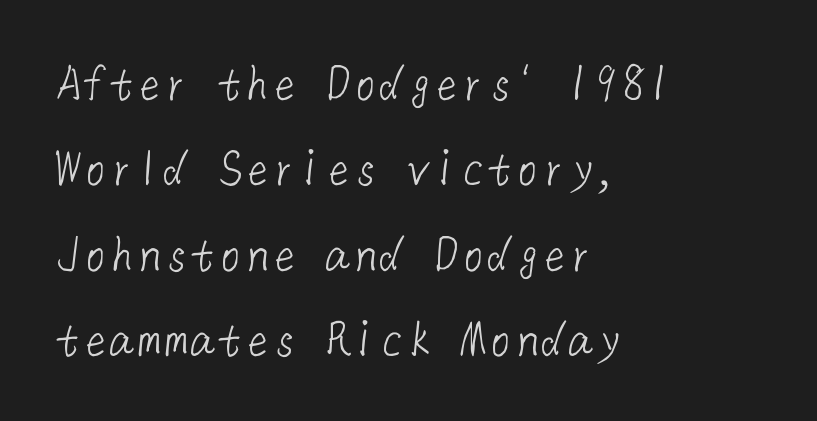
The image shows 54 px light sans-serif type; set left-aligned, normal line spacing (1.58x), normal letter spacing, not underlined; low stroke contrast and a medium x-height.
